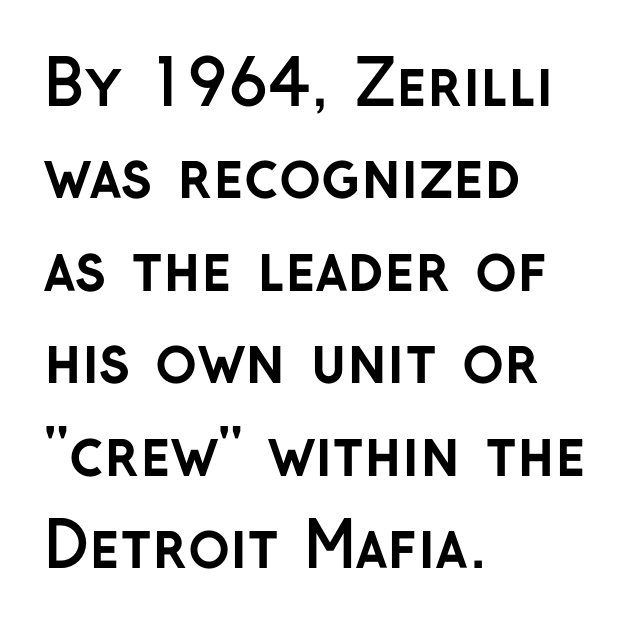
The image shows 62 px semibold sans-serif type, upright; set left-aligned, normal line spacing (1.49x), normal letter spacing, not underlined; low stroke contrast and a medium x-height.
